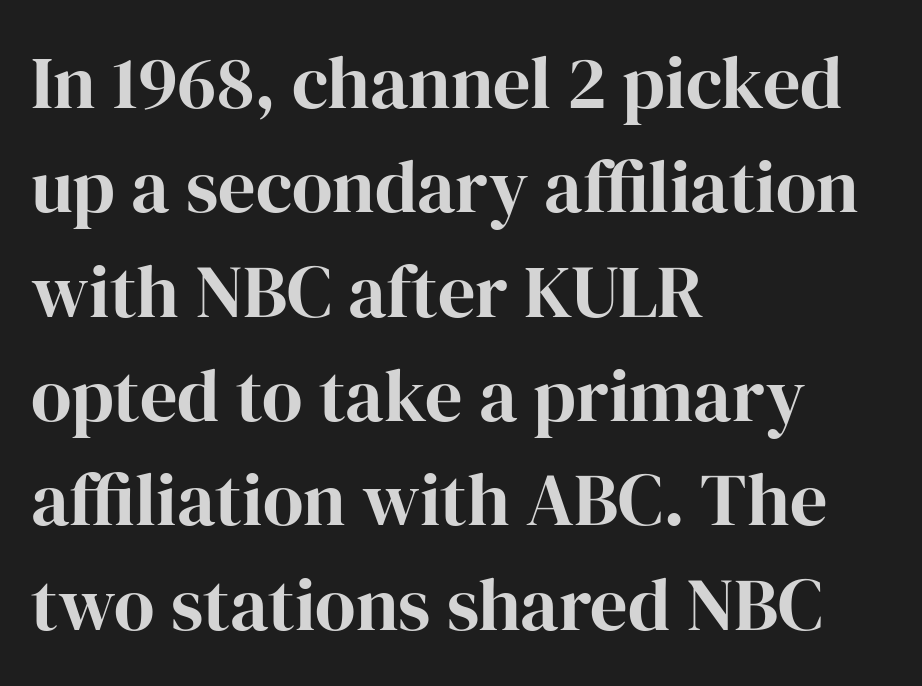
A dark, heavy texture on the line: the type is bold. The space directly below the letters is spotless. In terms of letterform style, serifs are clearly present. Do the characters align in a grid? No, the font is proportional.
